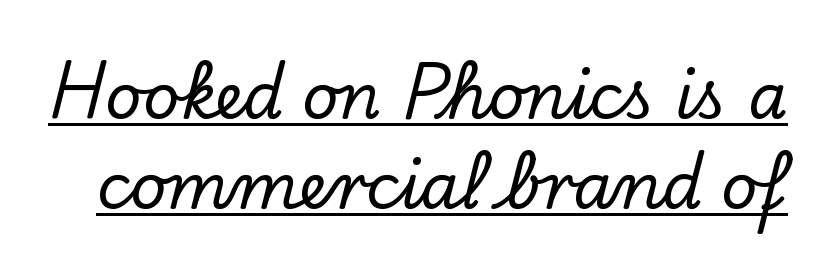
The text was rendered using a seriffed face with decorative stroke endings. The string is rendered with underlining switched on. The face used here is proportionally spaced, like ordinary book or web type. The type is set solid horizontally, with unmodified tracking. The lines sit at an ordinary, default distance from one another.
